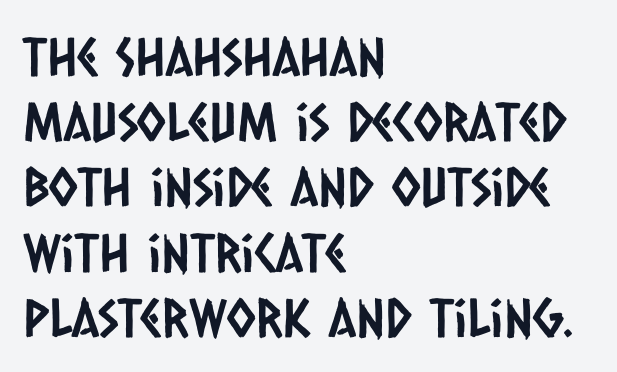
The image shows 53 px condensed sans-serif type; set left-aligned, line spacing 1.23x, normal letter spacing, not underlined; low stroke contrast and a large x-height.
